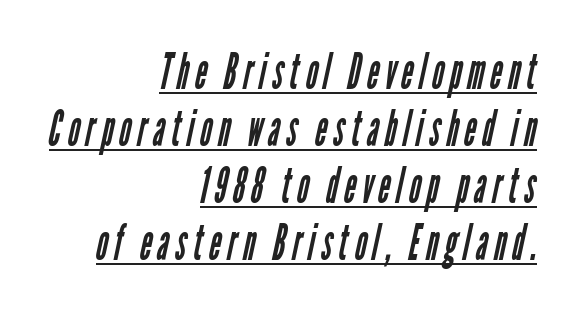
A typesetter would label this face a sans. The rendering anchors every line to the right-hand side. The rendering uses a small line-height, squeezing the rows. The characters are drawn with everyday or finer stroke widths.
